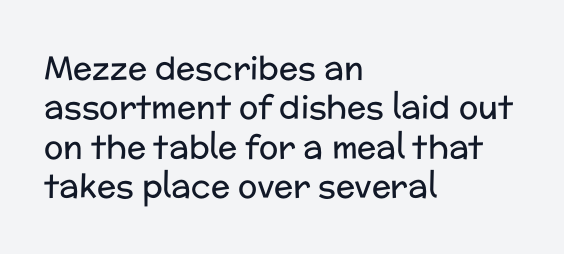
Nothing heavy about these letters — not bold at all. Each row of text sits above clean, open space. A student would call this left alignment; a typographer would say flush left, rag right. No feet cap the strokes, marking this as sans-serif type.
